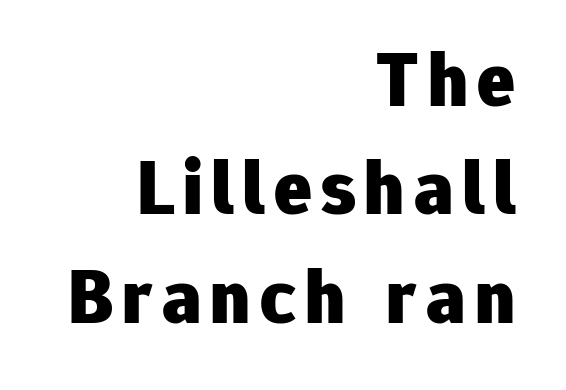
The letters are bold, with thick, heavy strokes. The words here are not underlined. Reading down the column, the eye jumps a familiar distance to each next line. Line ends are locked; line starts wander. The face used here is proportionally spaced, like ordinary book or web type.
